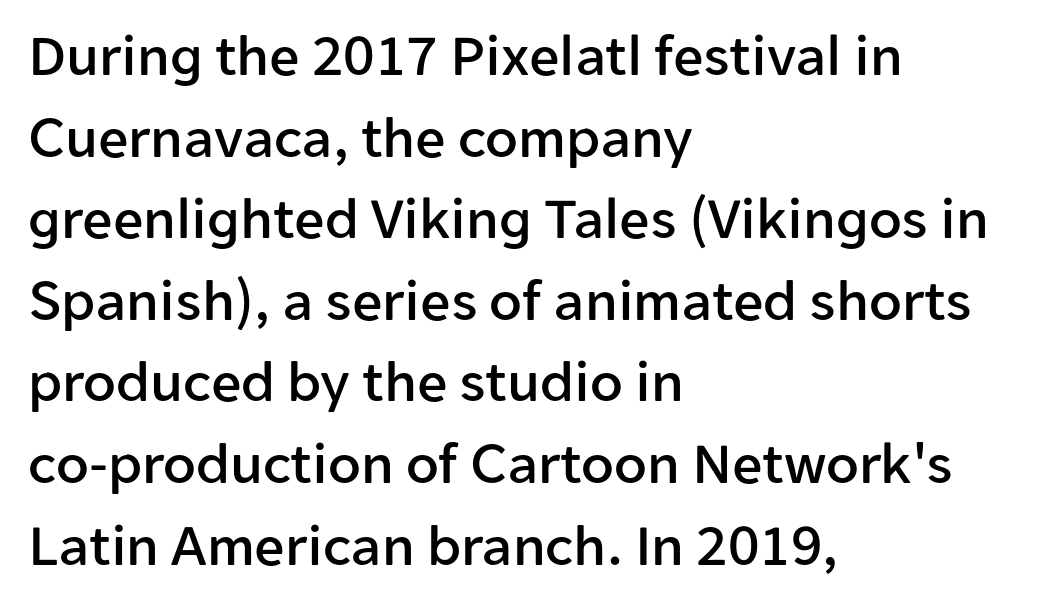
The image shows 60 px sans-serif type, upright; set left-aligned, normal line spacing (1.36x), normal letter spacing, not underlined; low stroke contrast and a medium x-height.
